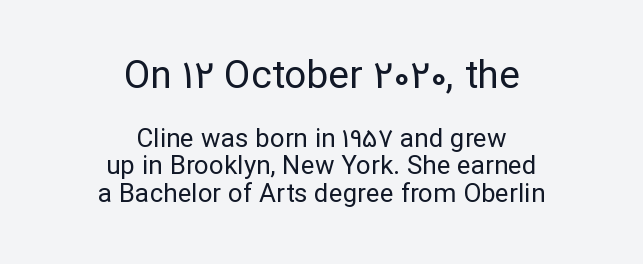
Vertical spacing — tight. Letter spacing: default. The letters carry no serifs — their stems end cleanly without finishing strokes. Glance below the letters and you will spot only blank space.
